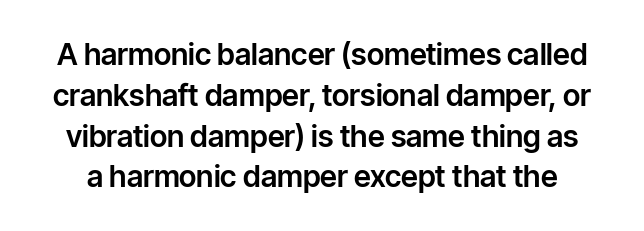
The image shows 30 px sans-serif type, upright; set normal line spacing (1.36x), normal letter spacing, not underlined; low stroke contrast and a medium x-height.
